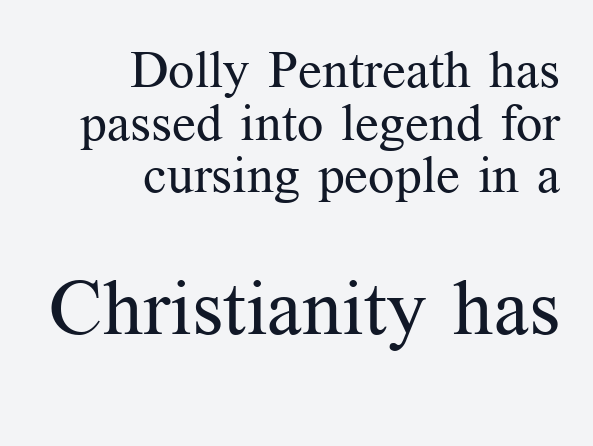
The lower block of text is set noticeably larger than the block above it. The letters advance in unequal steps, a hallmark of proportional type. Layout note: lines flush right. Ordinary non-slanted type is in use. Each word holds together tightly as a unit, with standard inter-letter gaps. Old-style or modern, the face here clearly has serifs.
